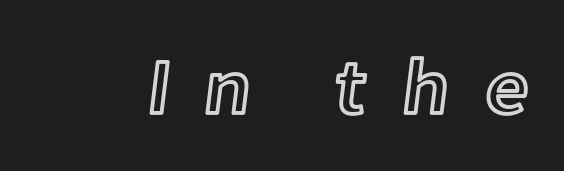
Q: Is the text italic (slanted)? A: Yes.
Q: Is the text underlined? A: No.
Q: Is the spacing between letters normal or unusually wide? A: Unusually wide.
Q: Width (condensed, normal, or wide)? A: Normal.
Q: x-height? A: Medium.
Q: Monospaced? A: No.
